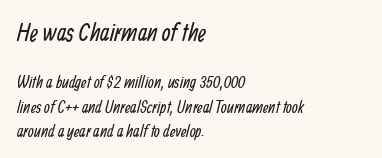
Q: Is the text bold? A: No.
Q: Is the text underlined? A: No.
Q: How is the paragraph aligned? A: Left-aligned.
Q: Is the spacing between letters normal or unusually wide? A: Normal.
Q: Is the spacing between lines tight, normal or loose? A: Normal.
Q: Which block of text is set in a larger size, the first (top) or the second (bottom)? A: The first (top) one.
